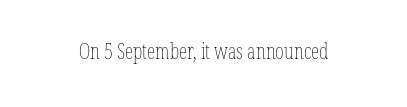
{"italic": "no", "bold": "no", "underline": "no", "align": "center", "letter_spacing": "normal", "letter_spacing_em": 0.0, "glyph_px": 21}
